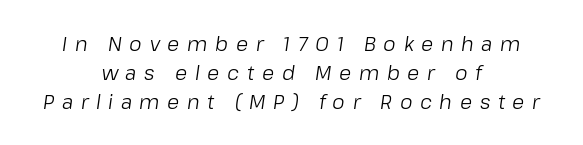
The image shows 20 px text type, italic (leaning right); set centered, normal line spacing (1.46x), unusually wide letter spacing (+0.38 em), not underlined.
